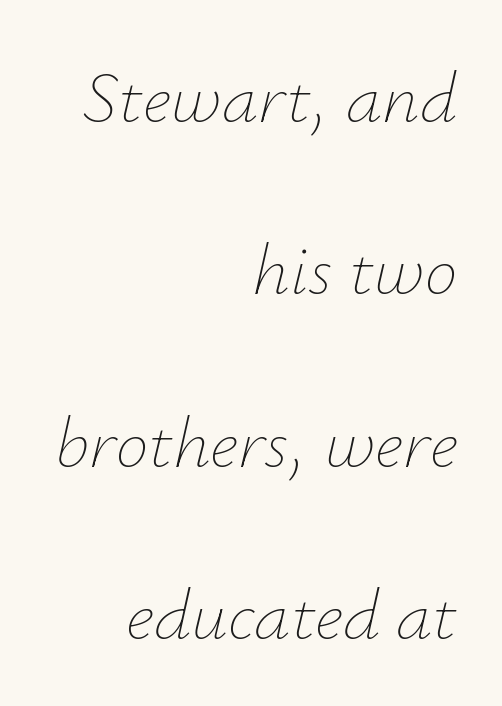
{"italic": "yes", "lean": "right", "slant_degrees": 12, "bold": "no", "weight": "thin", "width": "normal", "stroke_contrast": "low", "x_height": "small", "monospaced": "no", "underline": "no", "align": "right", "line_spacing": "loose", "line_spacing_ratio": 2.36, "letter_spacing": "normal", "letter_spacing_em": 0.0, "glyph_px": 73}
